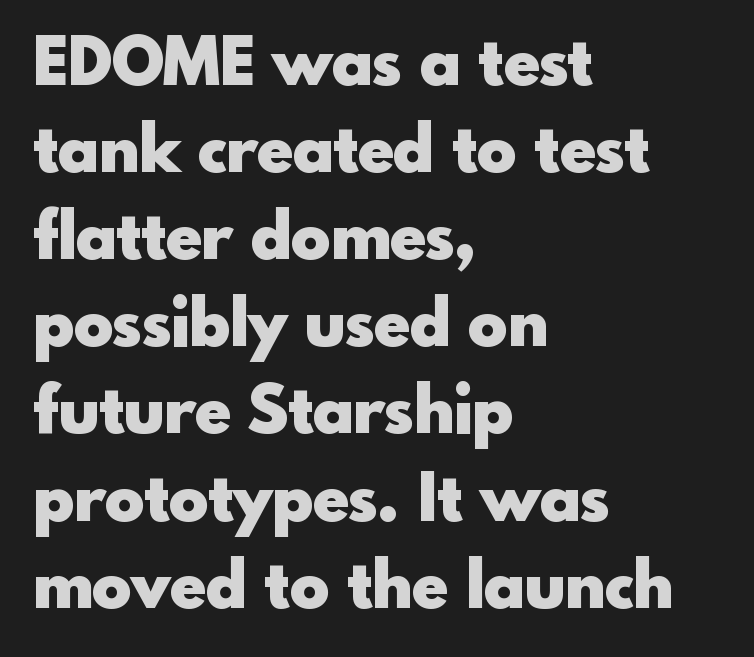
Do the characters align in a grid? No, the font is proportional. Each row of text sits above clean, open space. Here the glyphs are tracked normally, forming tight word shapes. If you drew a line through each stem, it would be perfectly vertical. Regarding serifs, this sample does without them.
